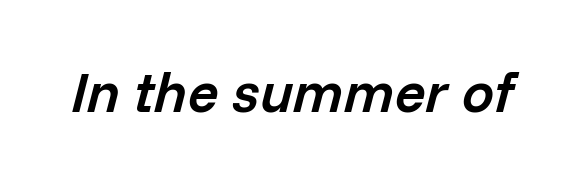
{"italic": "yes", "lean": "right", "slant_degrees": 14, "bold": "semi", "weight": "semibold", "width": "normal", "stroke_contrast": "low", "x_height": "medium", "monospaced": "no", "underline": "no", "letter_spacing": "normal", "letter_spacing_em": 0.0, "glyph_px": 57}
